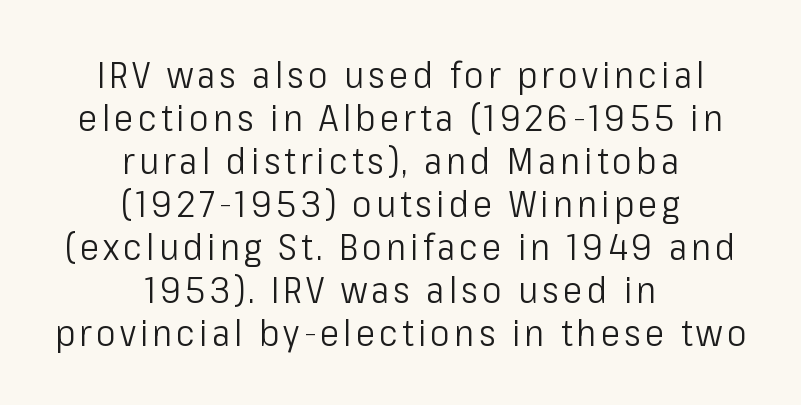
Q: Is the text bold? A: No.
Q: Is the text italic (slanted)? A: No, it is upright.
Q: Is the typeface a serif or a sans-serif typeface? A: Sans-serif.
Q: Is the text underlined? A: No.
Q: How is the paragraph aligned? A: Centered.
Q: Width (condensed, normal, or wide)? A: Condensed.
Q: Stroke contrast? A: Low.
Q: x-height? A: Medium.
Q: Monospaced? A: No.
